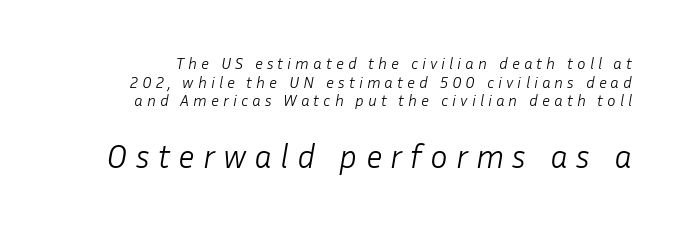
A typesetter would call this proportional, since set widths differ per character. Lines of text with bare space underneath. An italicized treatment has been applied to the whole sample. The block sitting lower on the canvas is the one with enlarged characters.
